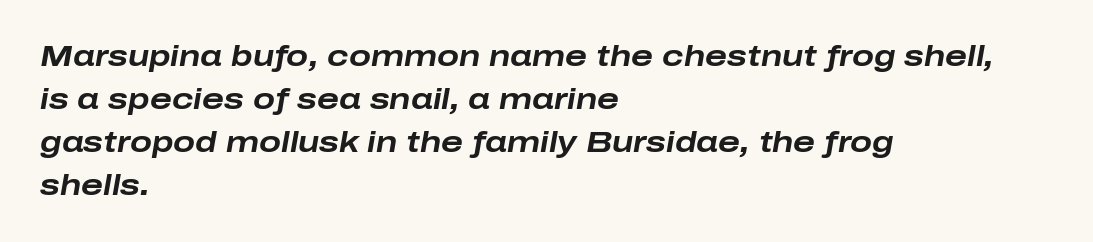
The image shows 29 px bold, wide type, italic (leaning right); set left-aligned, normal line spacing (1.48x), normal letter spacing, not underlined; low stroke contrast and a medium x-height.
